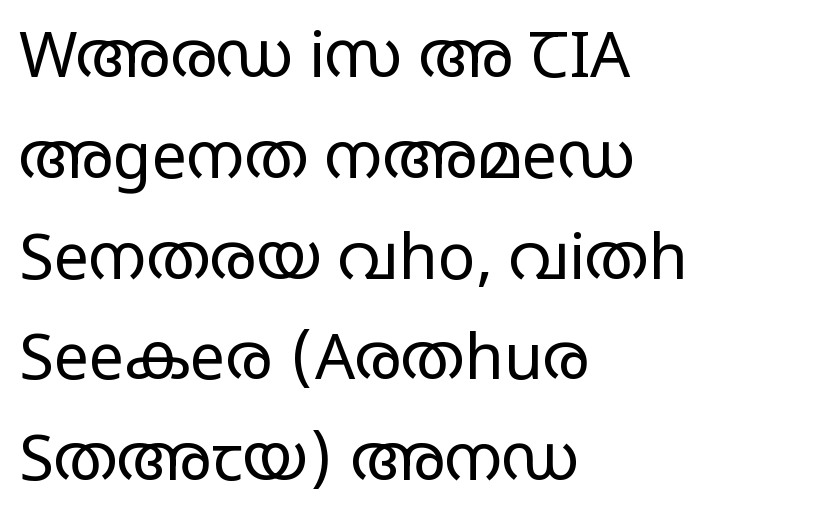
{"serif": "no", "italic": "no", "bold": "no", "weight": "regular", "width": "wide", "stroke_contrast": "low", "x_height": "large", "monospaced": "no", "underline": "no", "align": "left", "line_spacing": "normal", "line_spacing_ratio": 1.6, "letter_spacing": "normal", "letter_spacing_em": 0.0, "glyph_px": 63}
